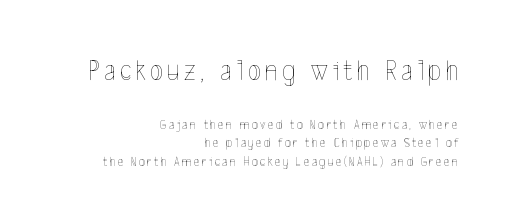
{"italic": "no", "bold": "no", "weight": "thin", "width": "condensed", "x_height": "medium", "monospaced": "no", "underline": "no", "align": "right", "line_spacing": "normal", "line_spacing_ratio": 1.33, "larger_block": "first", "size_ratio": 2.07, "glyph_px": 29}
